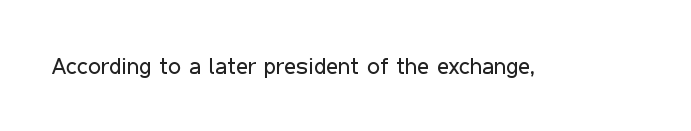
The type is set solid horizontally, with unmodified tracking. Words float on clear page, feet unadorned. A quiet, ordinary-to-light weight characterises the typeface. The type sits square on the baseline with zero lean.
